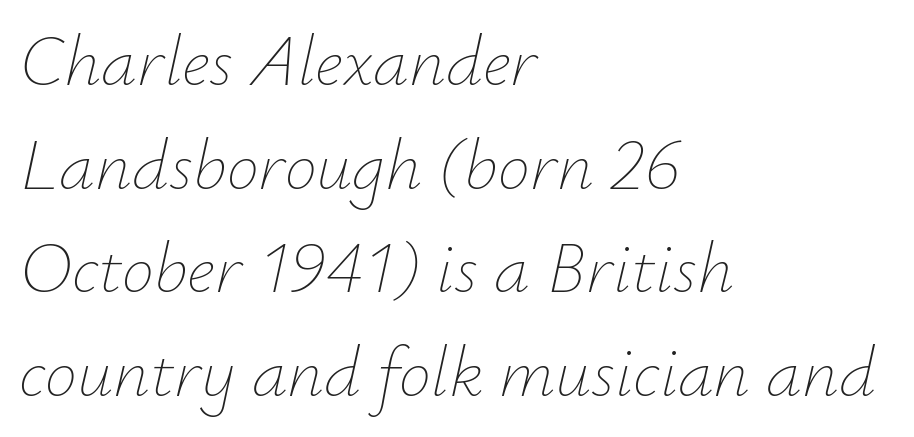
Q: Is the text bold? A: No.
Q: Is the text italic (slanted)? A: Yes, it leans right by about 12 degrees.
Q: Is the text underlined? A: No.
Q: How is the paragraph aligned? A: Left-aligned.
Q: Is the spacing between letters normal or unusually wide? A: Normal.
Q: Is the spacing between lines tight, normal or loose? A: Normal.
Q: Width (condensed, normal, or wide)? A: Normal.
Q: Stroke contrast? A: Low.
Q: x-height? A: Small.
Q: Monospaced? A: No.
